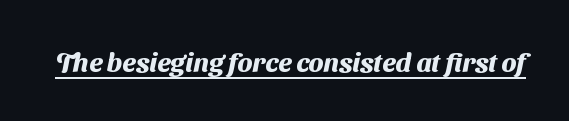
Q: Is the text bold? A: Yes.
Q: Is the text underlined? A: Yes.
Q: Is the spacing between letters normal or unusually wide? A: Normal.
